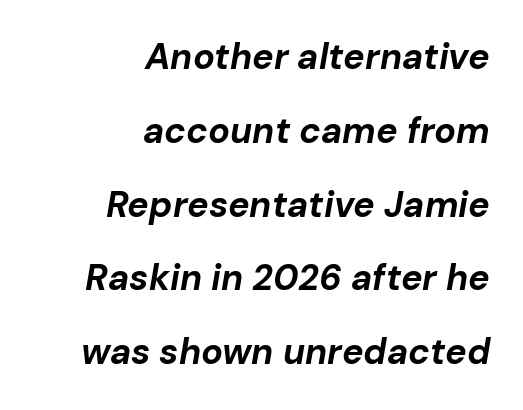
Q: Is the text bold? A: Yes.
Q: Is the text italic (slanted)? A: Yes, it leans right by about 10 degrees.
Q: Is the text underlined? A: No.
Q: How is the paragraph aligned? A: Right-aligned.
Q: Is the spacing between letters normal or unusually wide? A: Normal.
Q: Is the spacing between lines tight, normal or loose? A: Loose.
Q: Width (condensed, normal, or wide)? A: Normal.
Q: Stroke contrast? A: Low.
Q: x-height? A: Medium.
Q: Monospaced? A: No.
